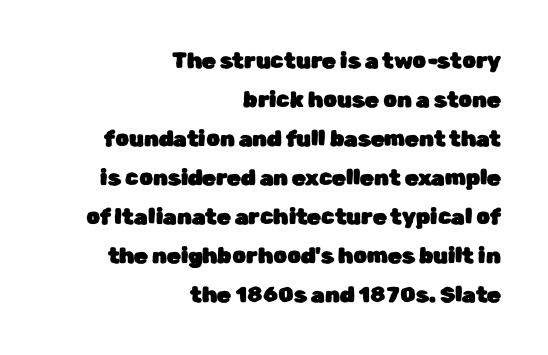
This sample is right-justified, so line beginnings fall wherever the words allow. Underlining? Definitely not there. The letters sit at their default tracking, neither squeezed nor spread. The lettering holds an erect, upright posture throughout.
